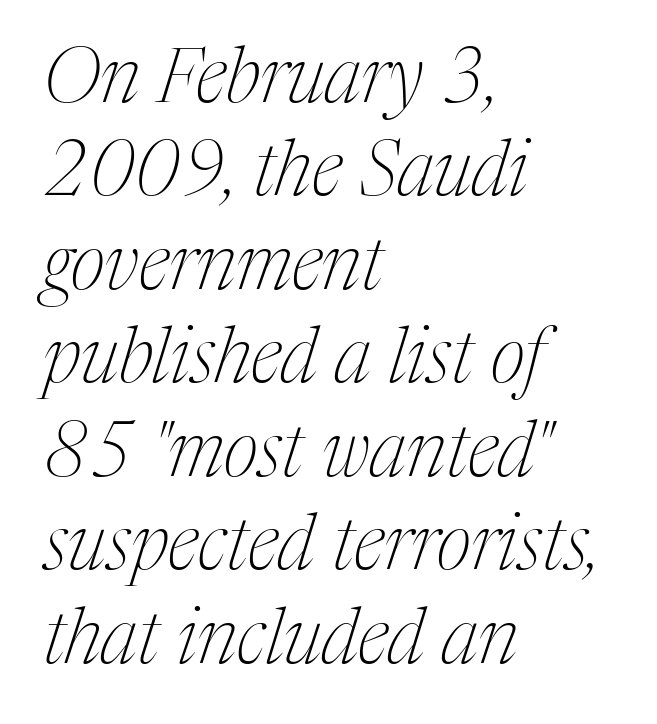
{"serif": "yes", "italic": "yes", "lean": "right", "slant_degrees": 17, "bold": "no", "weight": "thin", "width": "condensed", "stroke_contrast": "medium", "x_height": "medium", "monospaced": "no", "underline": "no", "align": "left", "line_spacing_ratio": 1.23, "letter_spacing": "normal", "letter_spacing_em": 0.0, "glyph_px": 76}
